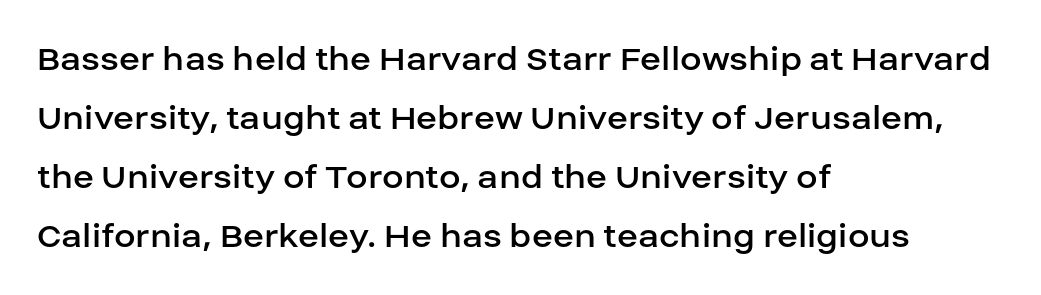
{"serif": "no", "italic": "no", "bold": "no", "weight": "regular", "width": "normal", "stroke_contrast": "low", "x_height": "large", "monospaced": "no", "underline": "no", "align": "left", "line_spacing": "normal", "line_spacing_ratio": 1.51, "letter_spacing": "normal", "letter_spacing_em": 0.0, "glyph_px": 39}
